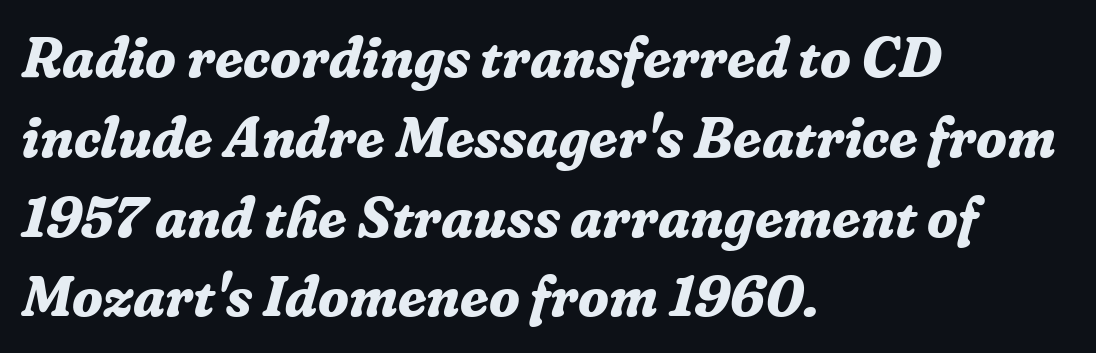
The image shows 57 px bold serif type, italic (leaning right); set left-aligned, normal line spacing (1.4x), normal letter spacing, not underlined; low stroke contrast and a medium x-height.
